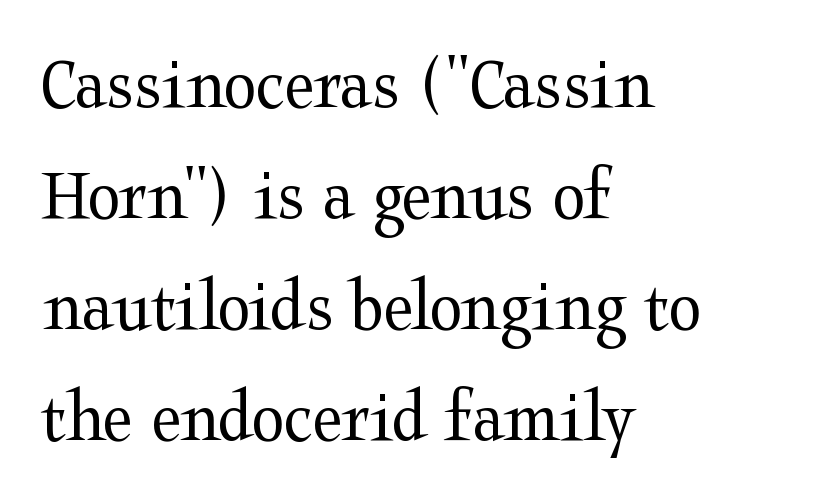
Interline gaps are of average width in this sample. A student would call this left alignment; a typographer would say flush left, rag right. The face used here is seriffed, in the tradition of book romans. The font sits on the lighter half of the weight spectrum, regular included.
